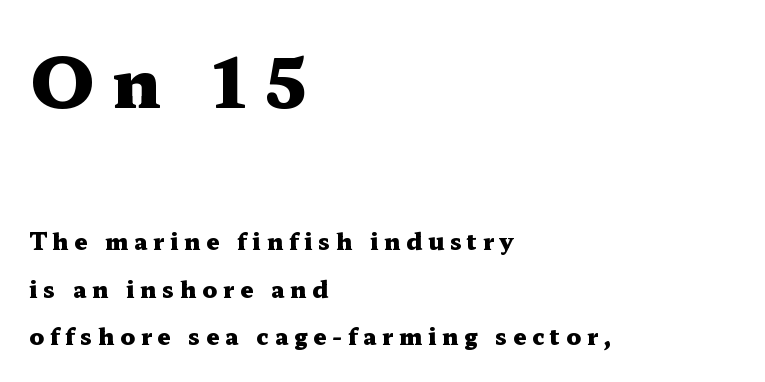
The image shows 68 px heavy, wide serif type, upright; set left-aligned, loose line spacing (2.06x), unusually wide letter spacing (+0.25 em), not underlined; the first (top) block is 2.96x larger; medium stroke contrast and a medium x-height.
